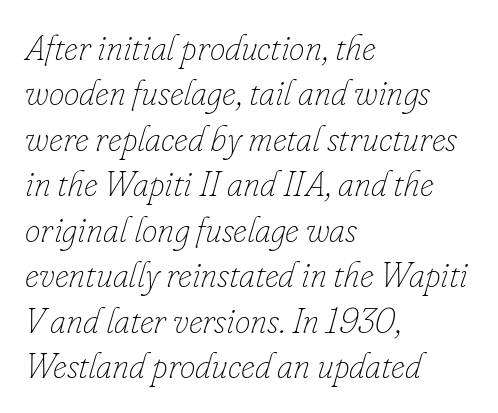
The image shows 35 px thin type, italic (leaning right); set left-aligned, normal line spacing (1.3x), normal letter spacing, not underlined; low stroke contrast and a small x-height.
